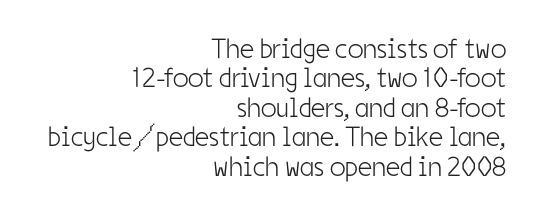
The image shows 28 px light, condensed sans-serif type, upright; set right-aligned, tight line spacing (1.05x), normal letter spacing, not underlined; low stroke contrast and a medium x-height.
